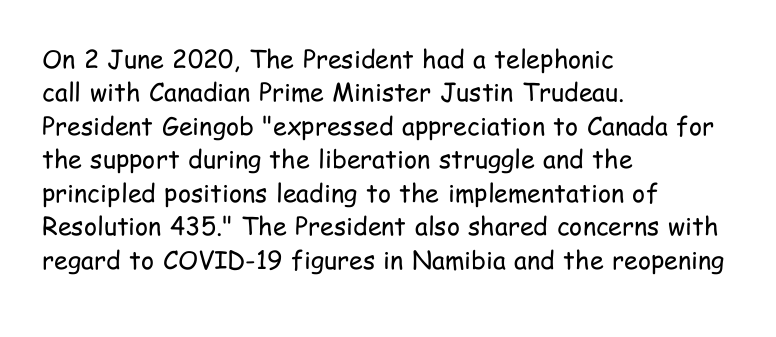
{"italic": "no", "bold": "no", "underline": "no", "align": "left", "line_spacing": "normal", "line_spacing_ratio": 1.34, "letter_spacing": "normal", "letter_spacing_em": 0.0, "glyph_px": 25}
